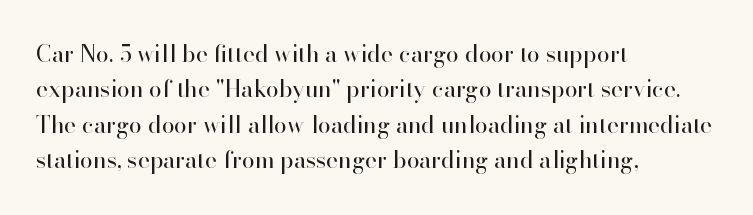
Q: Is the text bold? A: No.
Q: Is the text italic (slanted)? A: No, it is upright.
Q: Is the text underlined? A: No.
Q: How is the paragraph aligned? A: Left-aligned.
Q: Is the spacing between letters normal or unusually wide? A: Normal.
Q: Is the spacing between lines tight, normal or loose? A: Normal.
